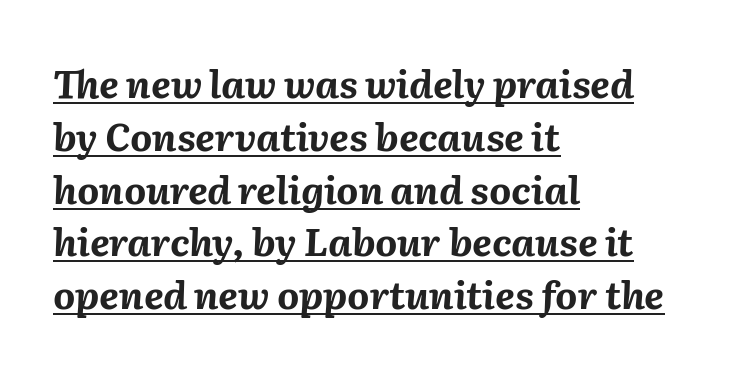
The image shows 38 px bold type, italic (leaning right); set left-aligned, normal line spacing (1.39x), normal letter spacing, underlined; medium stroke contrast and a medium x-height.
